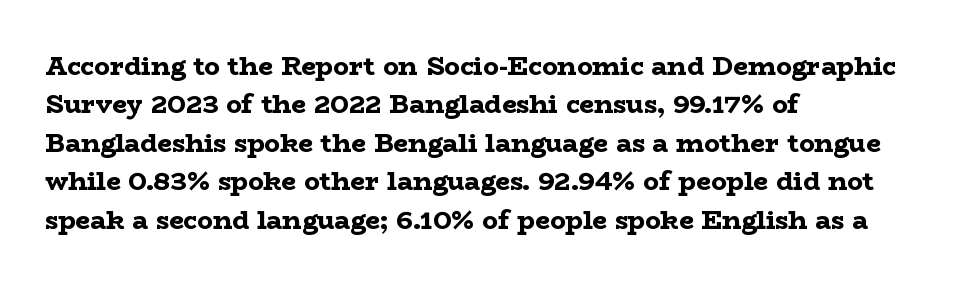
A typesetter would mark this as roman, not italic. Rule under the text: the space is simply empty. Layout note: lines flush left. The designer left line spacing at the default. What weight is shown? A full bold with thick strokes. This sample uses plain, unmodified letter spacing.
